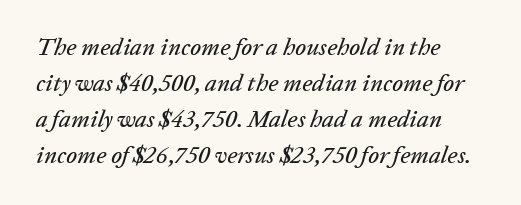
{"italic": "yes", "lean": "right", "slant_degrees": 20, "underline": "no", "line_spacing": "normal", "line_spacing_ratio": 1.5, "letter_spacing": "normal", "letter_spacing_em": 0.0, "glyph_px": 24}
